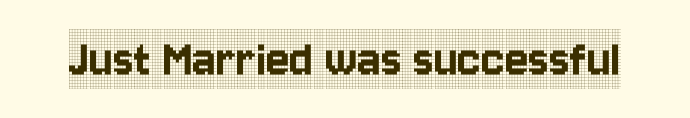
The image shows 55 px condensed serif type, upright; set normal letter spacing, not underlined; a large x-height.
